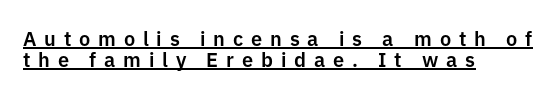
Q: Is the text italic (slanted)? A: No, it is upright.
Q: Is the text underlined? A: Yes.
Q: How is the paragraph aligned? A: Left-aligned.
Q: Is the spacing between letters normal or unusually wide? A: Unusually wide.
Q: Is the spacing between lines tight, normal or loose? A: Tight.
